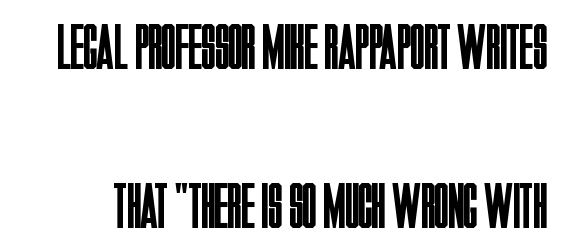
{"serif": "no", "italic": "no", "bold": "no", "weight": "regular", "width": "condensed", "stroke_contrast": "low", "x_height": "large", "monospaced": "no", "underline": "no", "line_spacing": "loose", "line_spacing_ratio": 2.49, "letter_spacing": "normal", "letter_spacing_em": 0.0, "glyph_px": 64}
